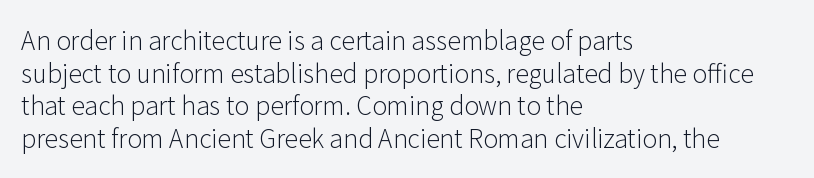
What's the leading like? Ordinary, nothing unusual. The passage shown has conventional tracking throughout. The typography opts for an upright posture over an oblique one. The passage is arranged the way most books set body copy — flush left.
